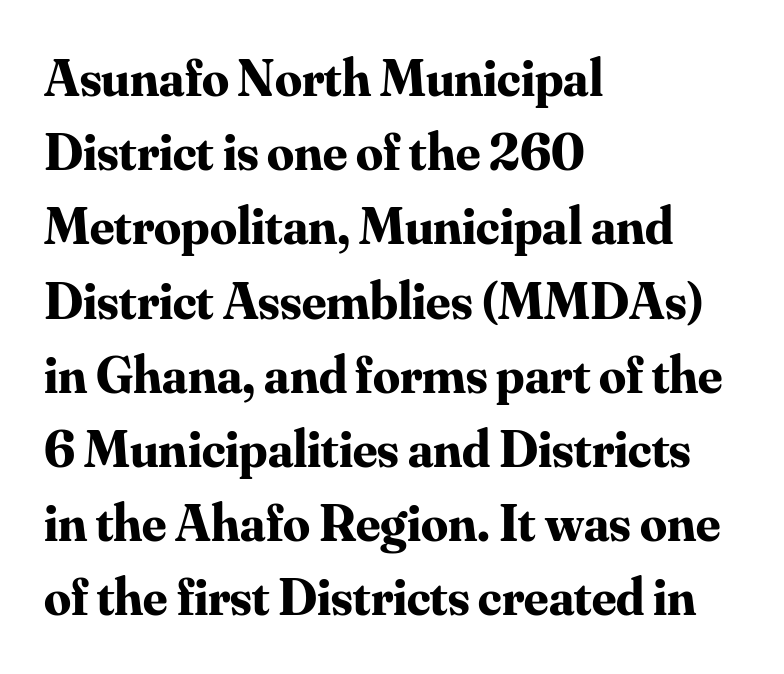
The rendering uses natural spacing where letterforms have individual widths. Honestly, the row spacing looks completely unremarkable. The passage shown is typeset with a serif family. Descender tails drop into unmarked territory. A student would call this left alignment; a typographer would say flush left, rag right. No italicization has been applied; the sample stays upright.
